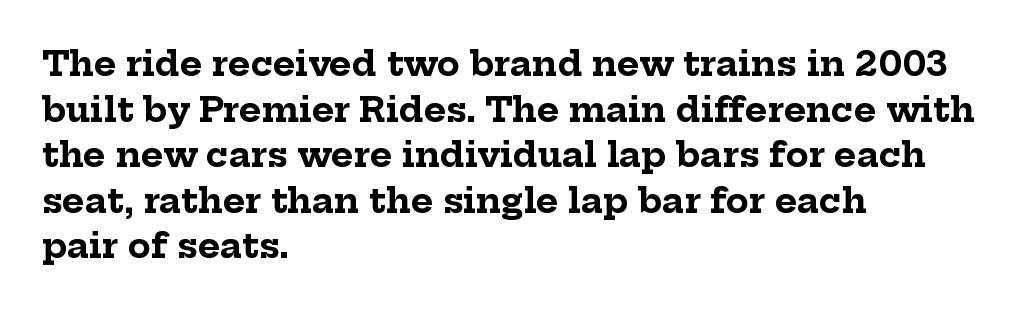
Q: Is the text bold? A: Yes.
Q: Is the text italic (slanted)? A: No, it is upright.
Q: Is the typeface a serif or a sans-serif typeface? A: Serif.
Q: Is the text underlined? A: No.
Q: How is the paragraph aligned? A: Left-aligned.
Q: Is the spacing between letters normal or unusually wide? A: Normal.
Q: Is the spacing between lines tight, normal or loose? A: Normal.
Q: Width (condensed, normal, or wide)? A: Normal.
Q: Stroke contrast? A: Low.
Q: x-height? A: Medium.
Q: Monospaced? A: No.
